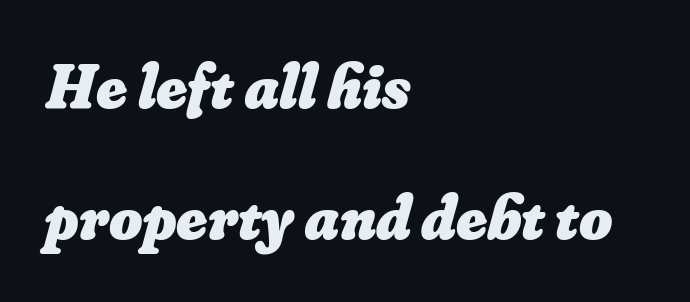
Q: Is the text bold? A: Yes.
Q: Is the text underlined? A: No.
Q: How is the paragraph aligned? A: Left-aligned.
Q: Is the spacing between letters normal or unusually wide? A: Normal.
Q: Is the spacing between lines tight, normal or loose? A: Loose.
Q: Width (condensed, normal, or wide)? A: Normal.
Q: Stroke contrast? A: Low.
Q: x-height? A: Small.
Q: Monospaced? A: No.
